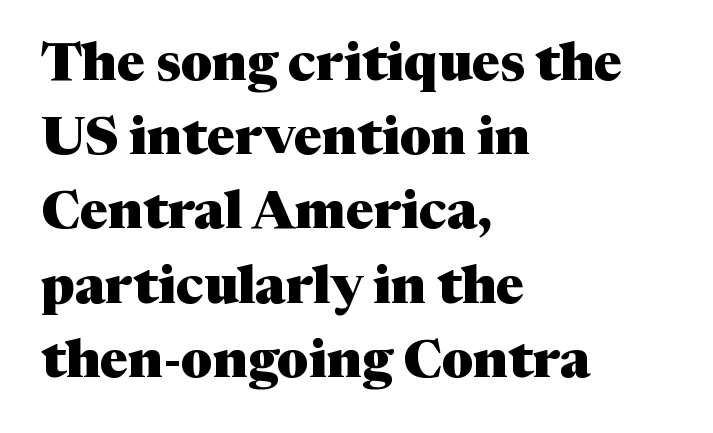
The image shows 53 px heavy serif type, upright; set left-aligned, normal line spacing (1.4x), normal letter spacing, not underlined; medium stroke contrast and a medium x-height.
